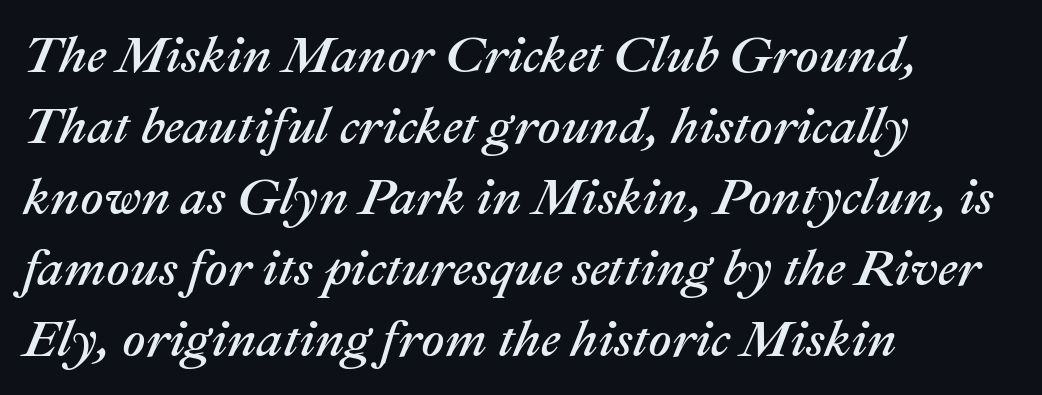
Q: Is the text italic (slanted)? A: Yes, it leans right by about 22 degrees.
Q: Is the text underlined? A: No.
Q: How is the paragraph aligned? A: Left-aligned.
Q: Is the spacing between letters normal or unusually wide? A: Normal.
Q: Is the spacing between lines tight, normal or loose? A: Normal.
Q: Width (condensed, normal, or wide)? A: Normal.
Q: Stroke contrast? A: Medium.
Q: x-height? A: Medium.
Q: Monospaced? A: No.
